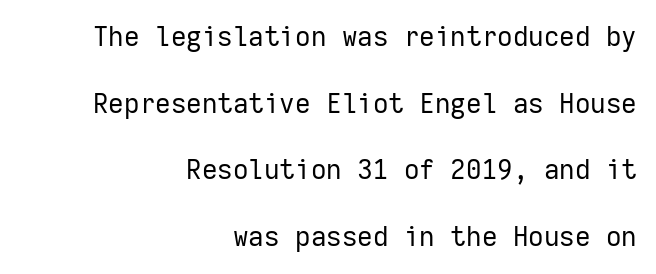
Q: Is the text bold? A: No.
Q: Is the text italic (slanted)? A: No, it is upright.
Q: Is the text underlined? A: No.
Q: How is the paragraph aligned? A: Right-aligned.
Q: Is the spacing between letters normal or unusually wide? A: Normal.
Q: Is the spacing between lines tight, normal or loose? A: Loose.
